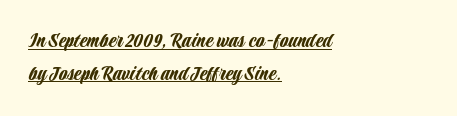
{"underline": "yes", "align": "left", "line_spacing": "normal", "line_spacing_ratio": 1.49, "letter_spacing": "normal", "letter_spacing_em": 0.0, "glyph_px": 22}
